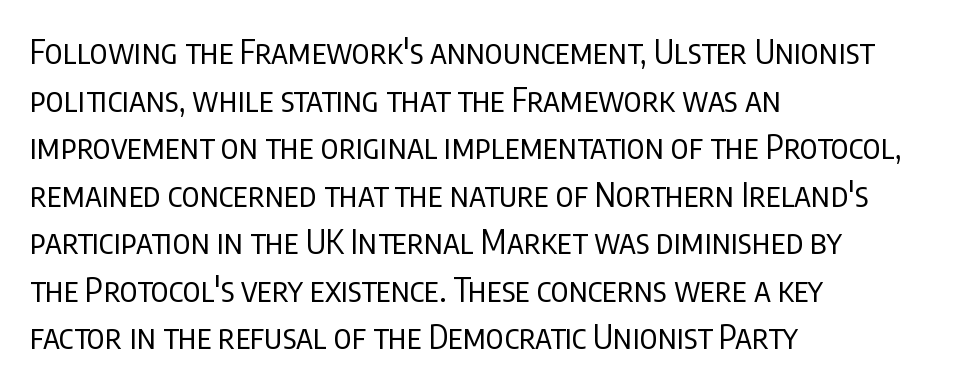
{"serif": "no", "italic": "no", "bold": "no", "weight": "regular", "width": "condensed", "stroke_contrast": "low", "x_height": "large", "monospaced": "no", "underline": "no", "align": "left", "line_spacing": "normal", "line_spacing_ratio": 1.44, "letter_spacing": "normal", "letter_spacing_em": 0.0, "glyph_px": 33}
